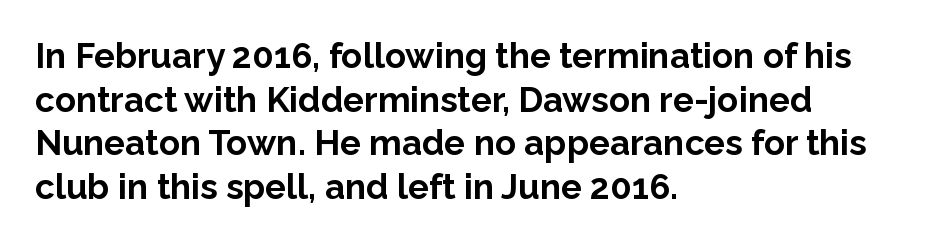
The image shows 35 px bold sans-serif type, upright; set left-aligned, normal line spacing (1.25x), normal letter spacing, not underlined; low stroke contrast and a medium x-height.
